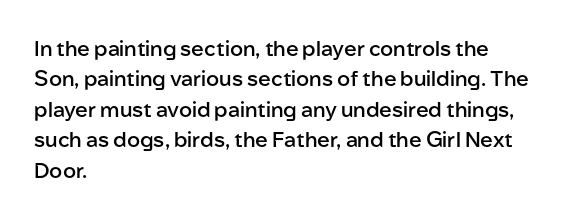
The image shows 21 px text type, upright; set left-aligned, normal line spacing (1.45x), normal letter spacing, not underlined.
